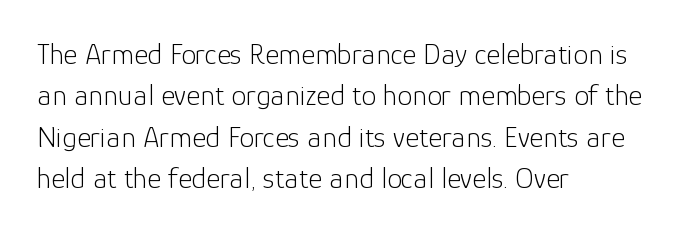
This rendering employs a face without finishing strokes, i.e., a sans-serif. Anything drawn beneath the words? Only blank space. Which margin do the lines hug? The left one — the right edge is uneven. This sample keeps an unexceptional amount of space between lines. Do the characters align in a grid? No, the font is proportional.
